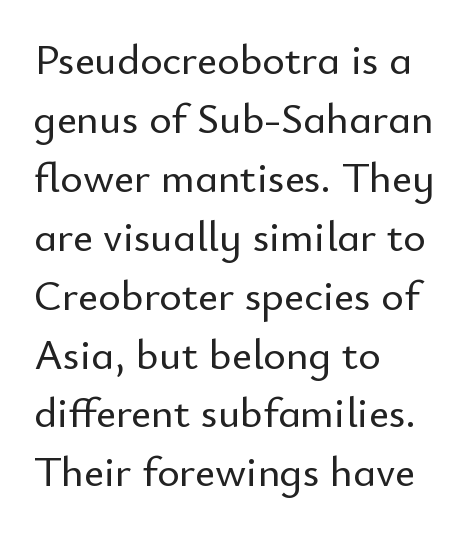
Q: Is the text italic (slanted)? A: No, it is upright.
Q: Is the typeface a serif or a sans-serif typeface? A: Sans-serif.
Q: Is the text underlined? A: No.
Q: How is the paragraph aligned? A: Left-aligned.
Q: Is the spacing between letters normal or unusually wide? A: Normal.
Q: Is the spacing between lines tight, normal or loose? A: Normal.
Q: Width (condensed, normal, or wide)? A: Normal.
Q: Stroke contrast? A: Low.
Q: x-height? A: Small.
Q: Monospaced? A: No.
